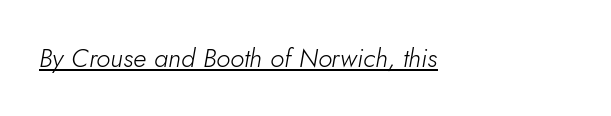
This rendering leaves character spacing at its baseline value. The ragged edge is on the right, which tells us the setting is flush left. Notice how the stems are inclined rather than vertical — that's the hallmark of italics. The lettering is marked with a stroke running underneath it.
